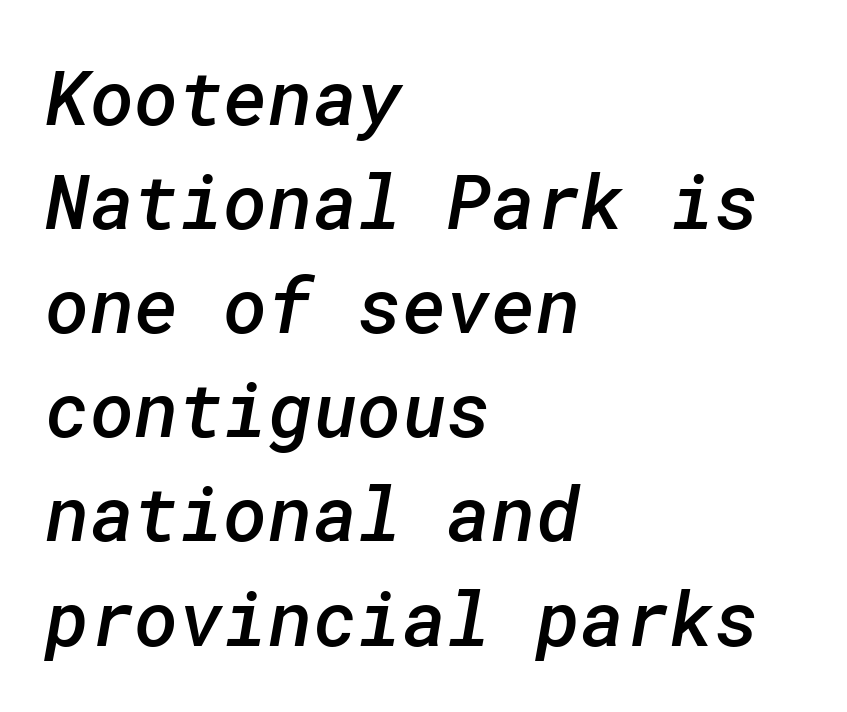
Q: Is the text bold? A: Semi-bold.
Q: Is the typeface a serif or a sans-serif typeface? A: Sans-serif.
Q: Is the text underlined? A: No.
Q: How is the paragraph aligned? A: Left-aligned.
Q: Is the spacing between letters normal or unusually wide? A: Normal.
Q: Is the spacing between lines tight, normal or loose? A: Normal.
Q: Width (condensed, normal, or wide)? A: Normal.
Q: Stroke contrast? A: Low.
Q: x-height? A: Medium.
